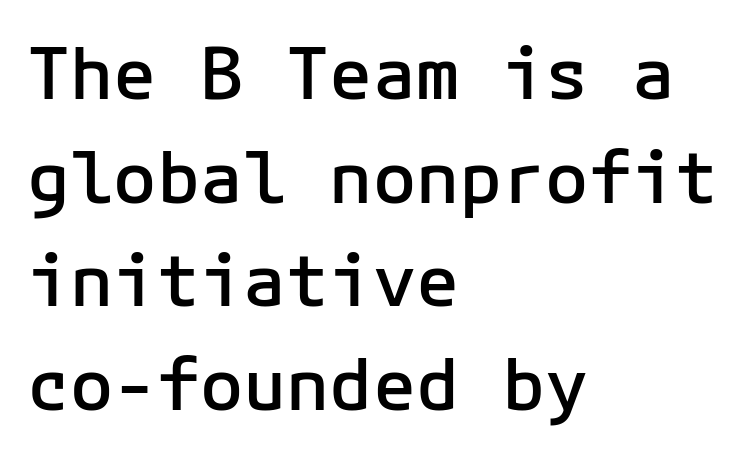
{"serif": "no", "italic": "no", "bold": "semi", "weight": "semibold", "width": "normal", "stroke_contrast": "low", "x_height": "medium", "underline": "no", "align": "left", "line_spacing": "normal", "line_spacing_ratio": 1.44, "letter_spacing": "normal", "letter_spacing_em": 0.0, "glyph_px": 72}
